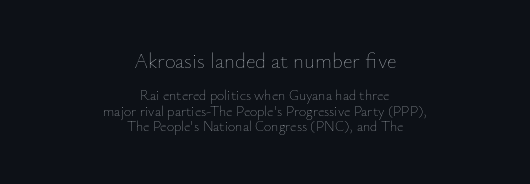
Only glyphs here, with clear space below each row. Each word holds together tightly as a unit, with standard inter-letter gaps. Closely set lines give the paragraph a compact silhouette. Italic: no, the glyphs are upright roman.
